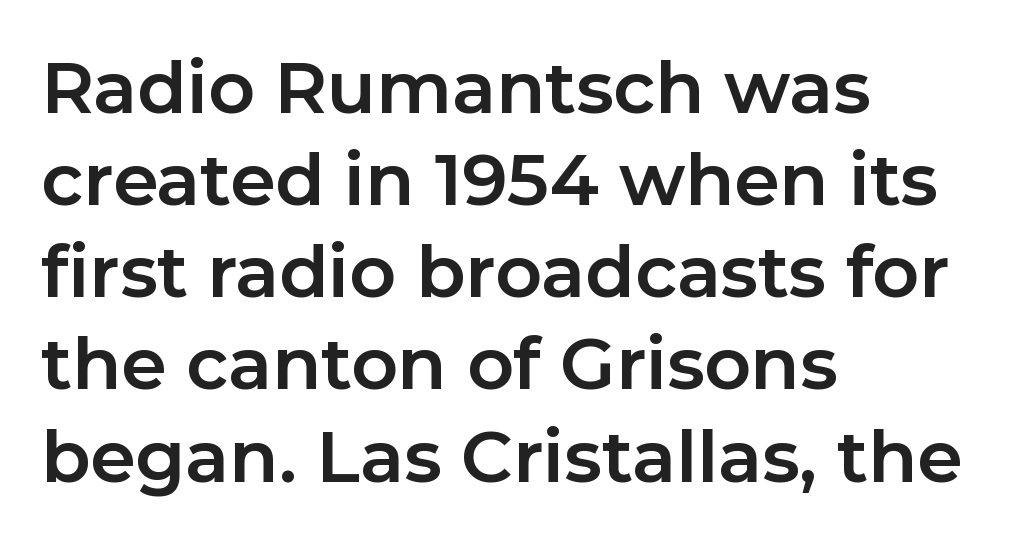
{"serif": "no", "italic": "no", "bold": "yes", "weight": "bold", "width": "normal", "stroke_contrast": "low", "x_height": "medium", "monospaced": "no", "underline": "no", "align": "left", "line_spacing": "normal", "line_spacing_ratio": 1.28, "letter_spacing": "normal", "letter_spacing_em": 0.0, "glyph_px": 72}
